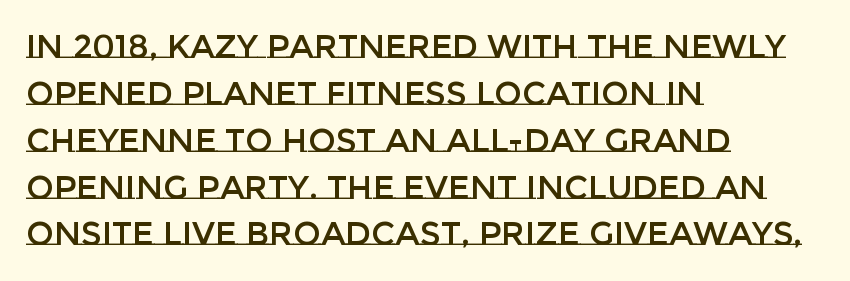
The image shows 33 px text type, upright; set left-aligned, normal line spacing (1.42x), normal letter spacing, not underlined; low stroke contrast and a large x-height.
